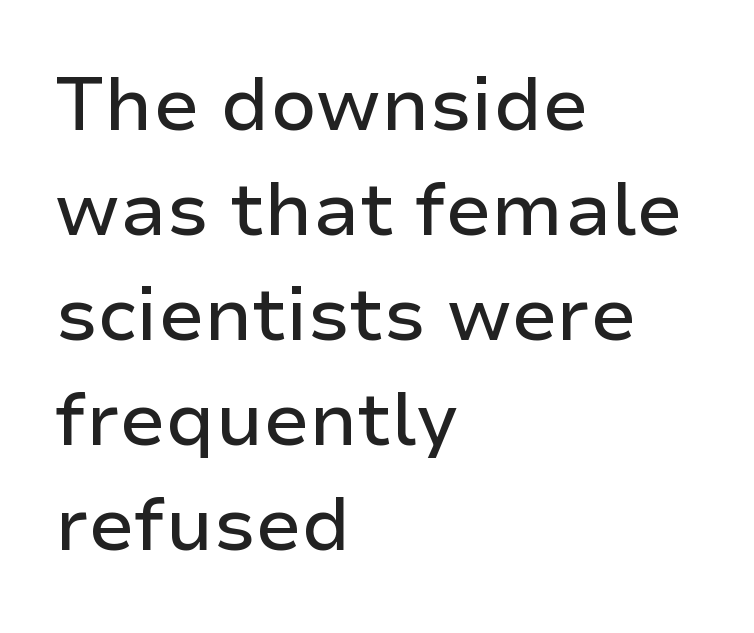
Note: no serifs on the glyphs. The letters stand upright; this is a roman face. In terms of letterspacing, this is plain default setting. Leftover space on each line is placed entirely after the last word. No word sits above an underline.
